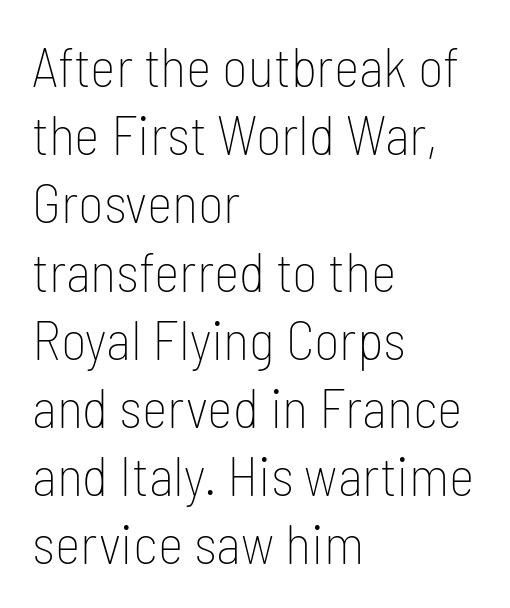
Q: Is the text bold? A: No.
Q: Is the text italic (slanted)? A: No, it is upright.
Q: Is the typeface a serif or a sans-serif typeface? A: Sans-serif.
Q: Is the text underlined? A: No.
Q: How is the paragraph aligned? A: Left-aligned.
Q: Is the spacing between letters normal or unusually wide? A: Normal.
Q: Width (condensed, normal, or wide)? A: Condensed.
Q: Stroke contrast? A: Low.
Q: x-height? A: Medium.
Q: Monospaced? A: No.
